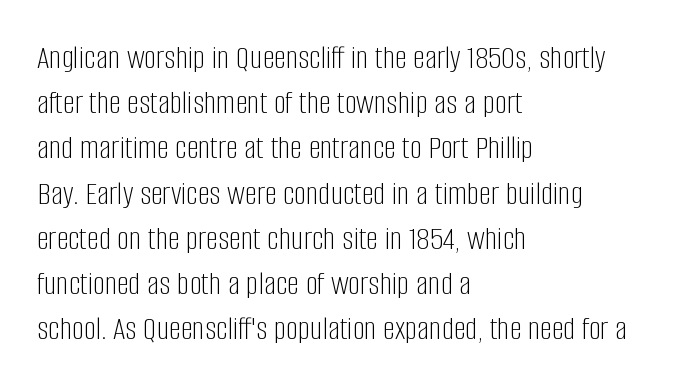
{"serif": "no", "italic": "no", "bold": "no", "weight": "light", "width": "condensed", "stroke_contrast": "low", "x_height": "large", "monospaced": "no", "underline": "no", "align": "left", "line_spacing": "normal", "line_spacing_ratio": 1.33, "letter_spacing": "normal", "letter_spacing_em": 0.0, "glyph_px": 34}
